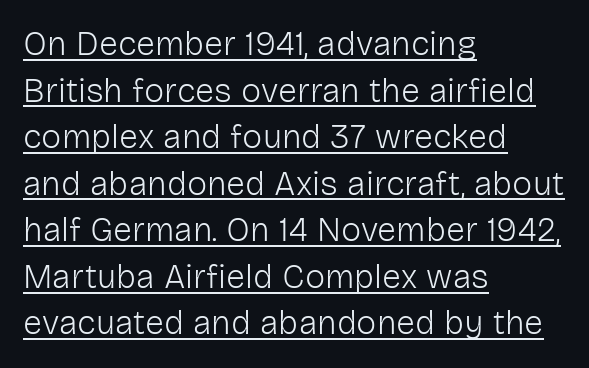
Q: Is the text bold? A: No.
Q: Is the text italic (slanted)? A: No, it is upright.
Q: Is the typeface a serif or a sans-serif typeface? A: Sans-serif.
Q: Is the text underlined? A: Yes.
Q: How is the paragraph aligned? A: Left-aligned.
Q: Is the spacing between letters normal or unusually wide? A: Normal.
Q: Is the spacing between lines tight, normal or loose? A: Normal.
Q: Width (condensed, normal, or wide)? A: Normal.
Q: Stroke contrast? A: Low.
Q: x-height? A: Medium.
Q: Monospaced? A: No.
